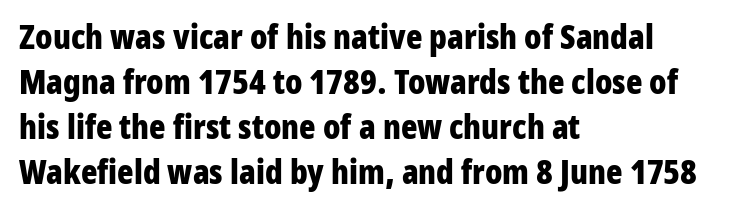
The image shows 34 px bold, condensed sans-serif type, upright; set left-aligned, normal line spacing (1.32x), normal letter spacing, not underlined; low stroke contrast and a medium x-height.
